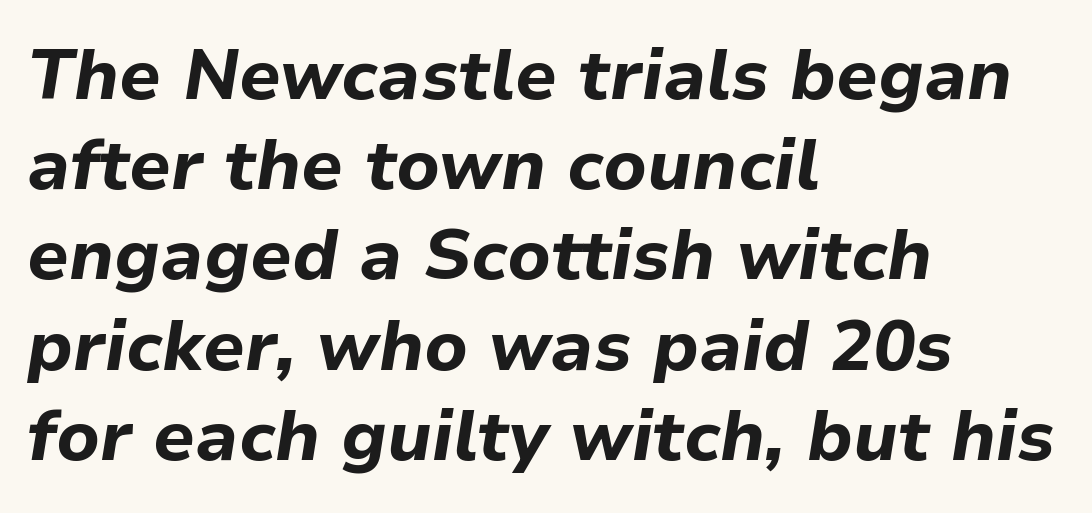
The image shows 71 px bold type, italic (leaning right); set left-aligned, normal line spacing (1.27x), normal letter spacing, not underlined; low stroke contrast and a medium x-height.
